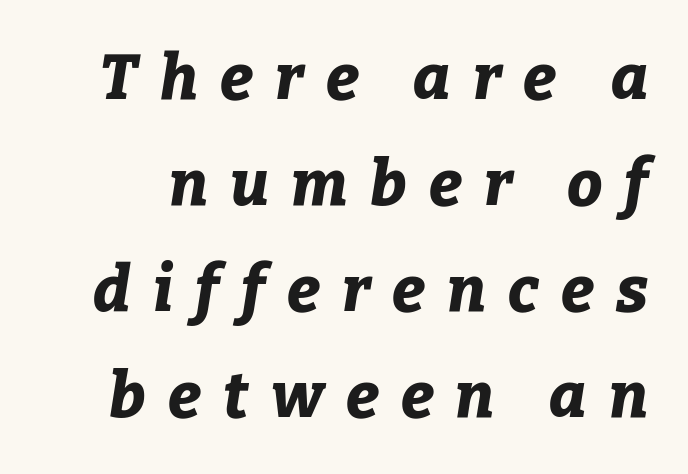
Between one letter and the next there's a generous, obvious gap. I'd describe the lettering as bold — thick and assertive. This sample has the flowing, uneven cadence of proportional lettering. Italic: yes, the glyphs are oblique.
